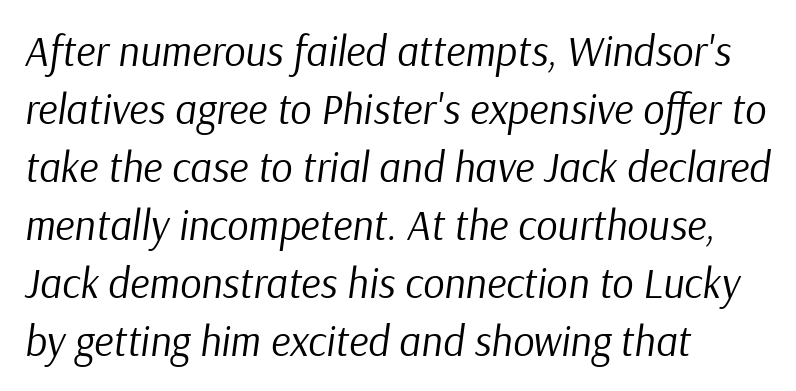
Q: Is the text bold? A: No.
Q: Is the text italic (slanted)? A: Yes, it leans right by about 9 degrees.
Q: Is the text underlined? A: No.
Q: How is the paragraph aligned? A: Left-aligned.
Q: Is the spacing between letters normal or unusually wide? A: Normal.
Q: Is the spacing between lines tight, normal or loose? A: Normal.
Q: Width (condensed, normal, or wide)? A: Normal.
Q: Stroke contrast? A: Low.
Q: x-height? A: Medium.
Q: Monospaced? A: No.
